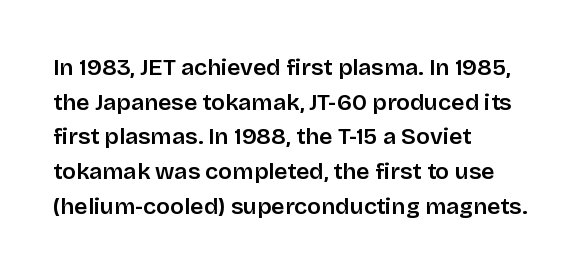
{"italic": "no", "bold": "semi", "underline": "no", "align": "left", "line_spacing": "normal", "line_spacing_ratio": 1.51, "letter_spacing": "normal", "letter_spacing_em": 0.0, "glyph_px": 23}
